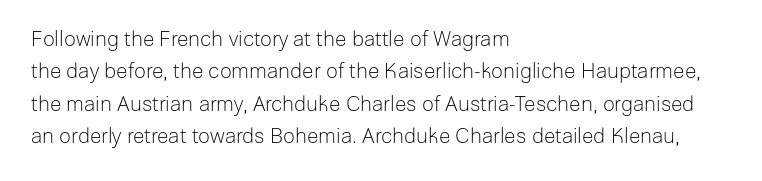
Q: Is the text bold? A: No.
Q: Is the text italic (slanted)? A: No, it is upright.
Q: Is the text underlined? A: No.
Q: How is the paragraph aligned? A: Left-aligned.
Q: Is the spacing between letters normal or unusually wide? A: Normal.
Q: Is the spacing between lines tight, normal or loose? A: Normal.
